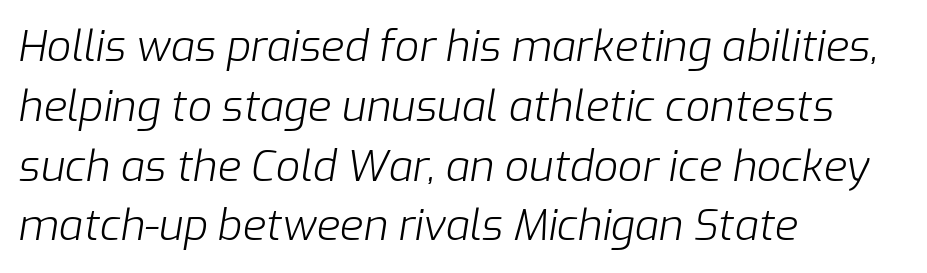
{"italic": "yes", "lean": "right", "slant_degrees": 9, "bold": "no", "weight": "light", "width": "normal", "stroke_contrast": "low", "x_height": "medium", "monospaced": "no", "underline": "no", "align": "left", "line_spacing": "normal", "line_spacing_ratio": 1.39, "letter_spacing": "normal", "letter_spacing_em": 0.0, "glyph_px": 43}
